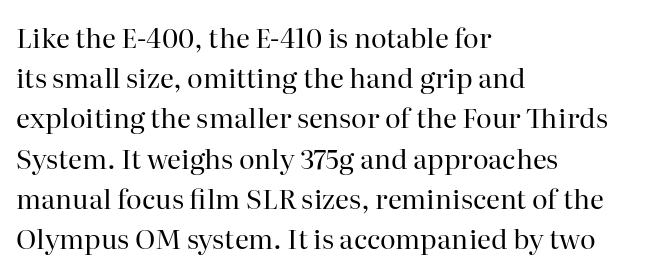
The image shows 27 px text type, upright; set left-aligned, normal line spacing (1.49x), normal letter spacing, not underlined.
